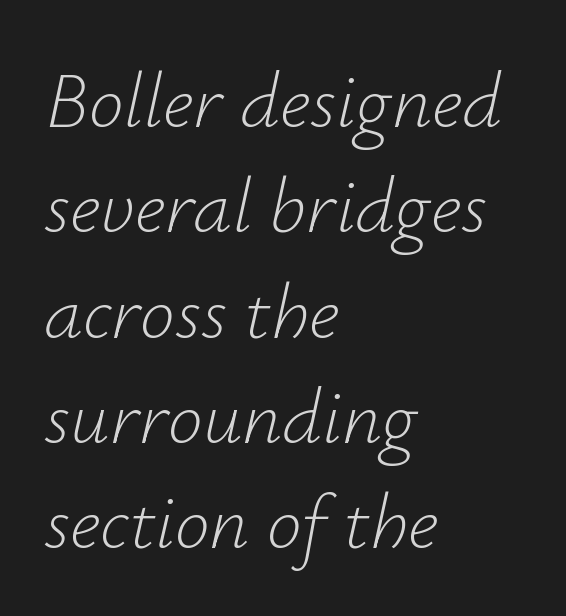
Nothing heavy about these letters — not bold at all. Look at the tracking — it's just the regular setting, nothing added. In CSS terms this would be text-align: left. Note the varied advance widths — an 'i' is clearly narrower than an 'm'. Honestly, there is no underline to notice here at all. The line-height multiplier appears to be the usual default.
